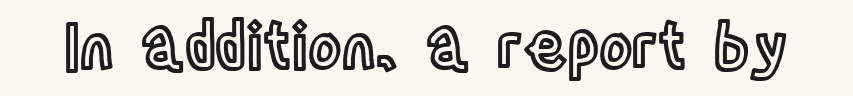
Honestly, the letter spacing is just normal — you wouldn't notice it. Underline: absent. Vertical strokes here are truly vertical. The rendering uses natural spacing where letterforms have individual widths.
